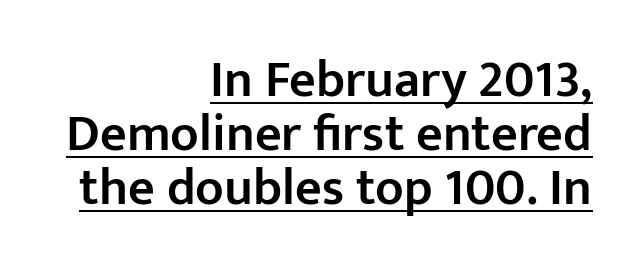
The image shows 52 px semibold sans-serif type, upright; set right-aligned, tight line spacing (1.04x), normal letter spacing, underlined; low stroke contrast and a medium x-height.
